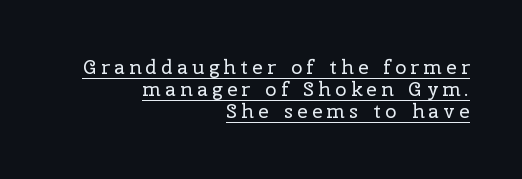
The image shows 20 px text type, upright; set right-aligned, tight line spacing (1.11x), unusually wide letter spacing (+0.23 em), underlined.
